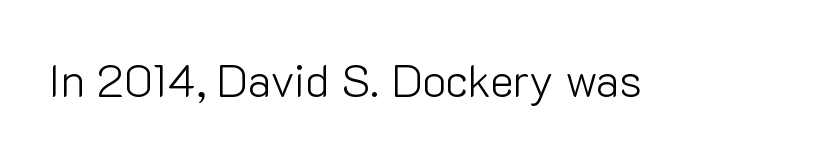
Q: Is the text bold? A: No.
Q: Is the text italic (slanted)? A: No, it is upright.
Q: Is the typeface a serif or a sans-serif typeface? A: Sans-serif.
Q: Is the text underlined? A: No.
Q: Is the spacing between letters normal or unusually wide? A: Normal.
Q: Width (condensed, normal, or wide)? A: Normal.
Q: Stroke contrast? A: Low.
Q: x-height? A: Medium.
Q: Monospaced? A: No.
